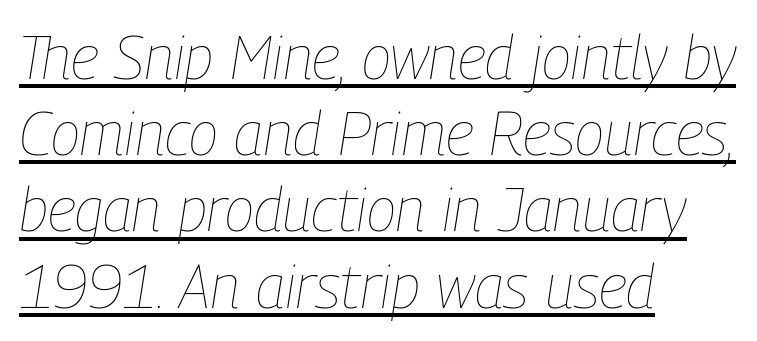
Q: Is the text bold? A: No.
Q: Is the text italic (slanted)? A: Yes, it leans right by about 9 degrees.
Q: Is the text underlined? A: Yes.
Q: How is the paragraph aligned? A: Left-aligned.
Q: Is the spacing between letters normal or unusually wide? A: Normal.
Q: Is the spacing between lines tight, normal or loose? A: Normal.
Q: Width (condensed, normal, or wide)? A: Condensed.
Q: Stroke contrast? A: Low.
Q: x-height? A: Medium.
Q: Monospaced? A: No.
